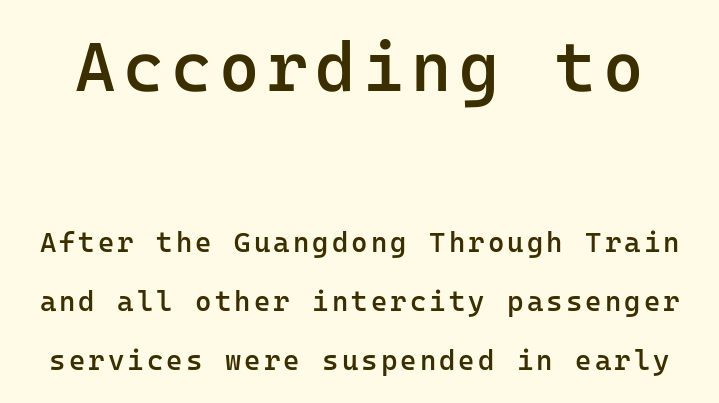
The image shows 69 px semibold sans-serif type, upright, monospaced; set loose line spacing (2.1x), not underlined; the first (top) block is 2.46x larger; low stroke contrast and a medium x-height.
